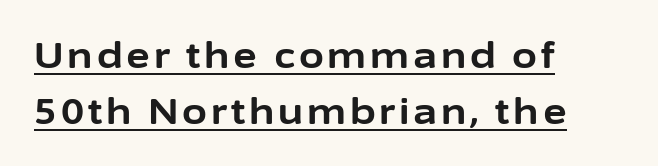
Serifs: no, the terminals of the letterforms are clean. A continuous stroke trails under the words, as in a hyperlink. The axis of the letterforms is exactly vertical. On the weight axis this lands at bold, roughly 700. If you measured baseline to baseline, you'd find a middling distance.
